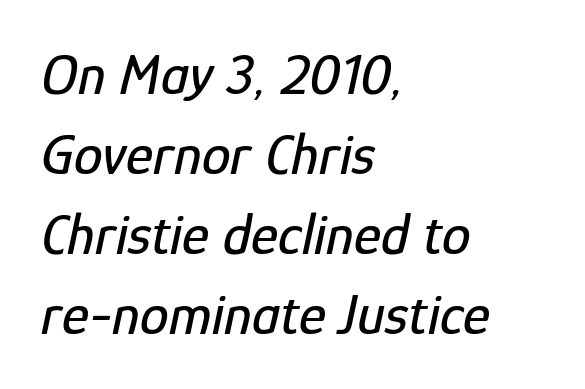
Each letter keeps its own natural width here, so spacing adapts to shape. The glyphs are unaccompanied by any horizontal stroke below them. Regarding leading, the lines here are spaced in the standard way. Notice how the passage keeps a crisp vertical edge on the left only.
